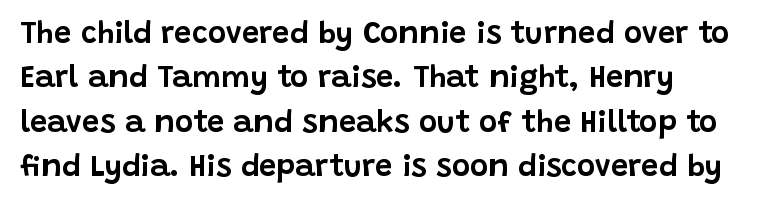
Q: Is the text italic (slanted)? A: No, it is upright.
Q: Is the typeface a serif or a sans-serif typeface? A: Sans-serif.
Q: Is the text underlined? A: No.
Q: How is the paragraph aligned? A: Left-aligned.
Q: Is the spacing between letters normal or unusually wide? A: Normal.
Q: Is the spacing between lines tight, normal or loose? A: Normal.
Q: Width (condensed, normal, or wide)? A: Normal.
Q: Stroke contrast? A: Low.
Q: x-height? A: Large.
Q: Monospaced? A: No.
